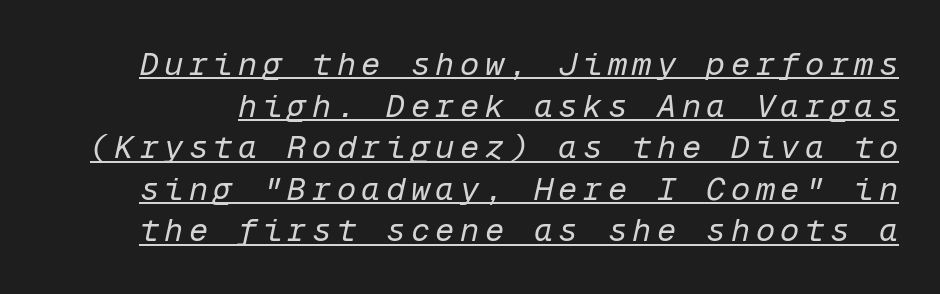
The image shows 32 px regular-weight type, italic (leaning right), monospaced; set normal line spacing (1.3x), underlined; low stroke contrast and a medium x-height.
